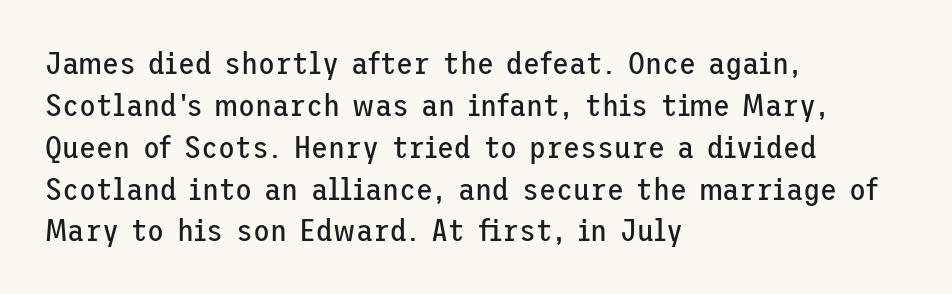
The image shows 31 px regular-weight sans-serif type, upright; set left-aligned, normal line spacing (1.35x), normal letter spacing, not underlined; low stroke contrast and a medium x-height.
